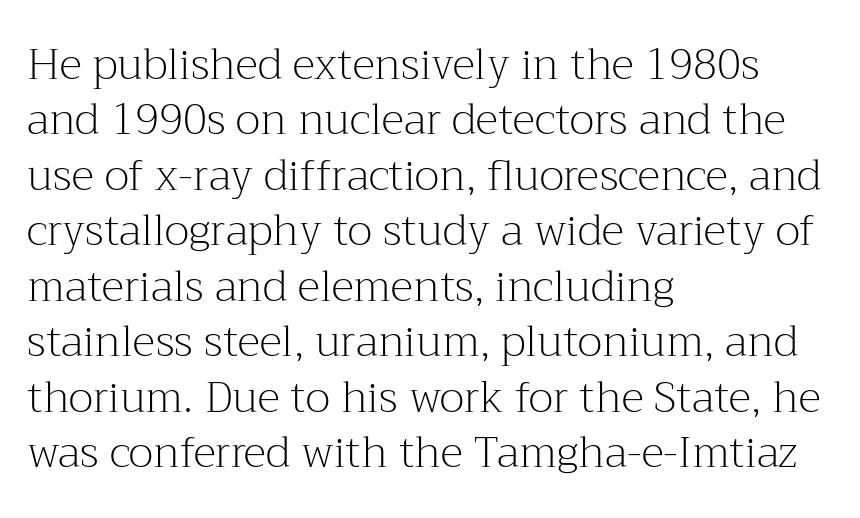
The image shows 43 px light serif type, upright; set left-aligned, normal line spacing (1.29x), normal letter spacing, not underlined; medium stroke contrast and a medium x-height.
